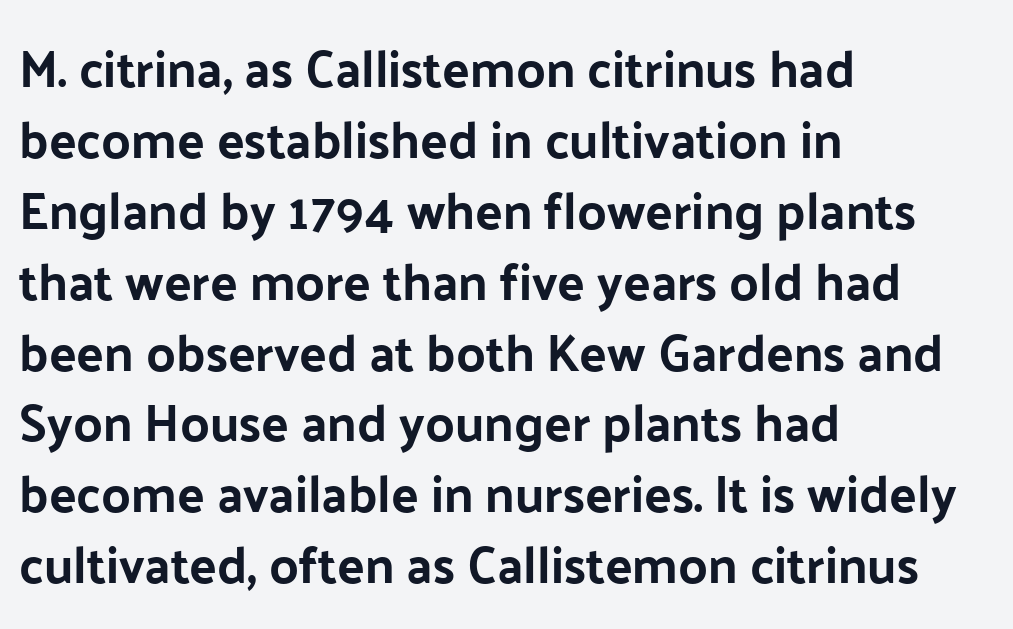
Italic: no, the glyphs are upright roman. Quick note: underline off. This rendering uses left alignment, leaving the right contour irregular. The line-height multiplier appears to be the usual default. The designer went with a sans here, leaving each stem footless.
